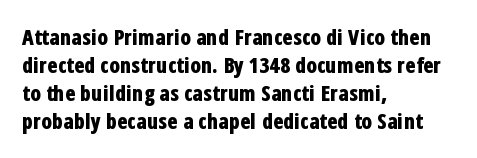
{"italic": "no", "bold": "yes", "underline": "no", "align": "left", "line_spacing": "normal", "line_spacing_ratio": 1.33, "letter_spacing": "normal", "letter_spacing_em": 0.0, "glyph_px": 21}
